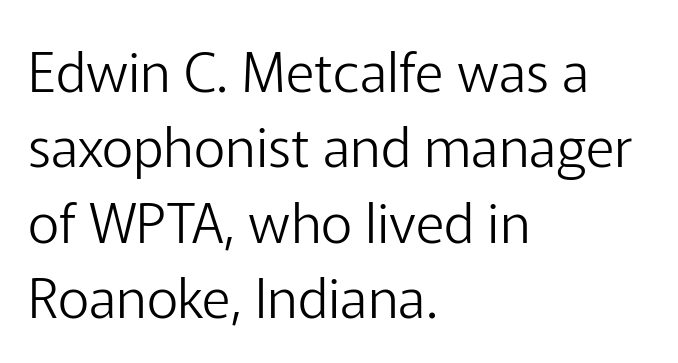
The image shows 55 px light sans-serif type, upright; set left-aligned, normal line spacing (1.37x), normal letter spacing, not underlined; low stroke contrast and a medium x-height.
